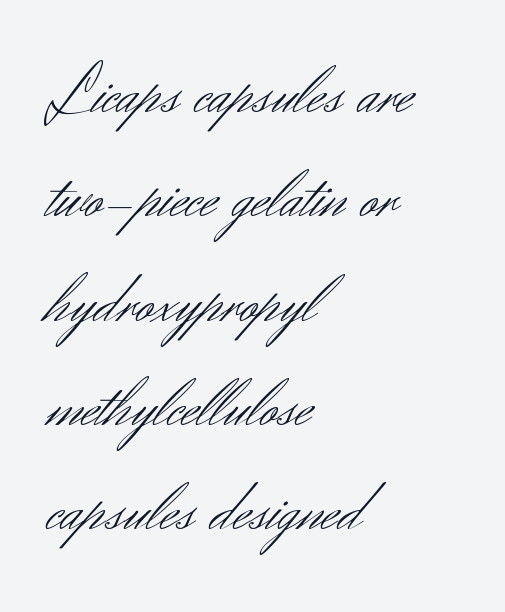
{"serif": "no", "bold": "no", "weight": "light", "width": "normal", "stroke_contrast": "medium", "x_height": "small", "monospaced": "no", "underline": "no", "align": "left", "line_spacing": "normal", "line_spacing_ratio": 1.47, "letter_spacing": "normal", "letter_spacing_em": 0.0, "glyph_px": 71}
